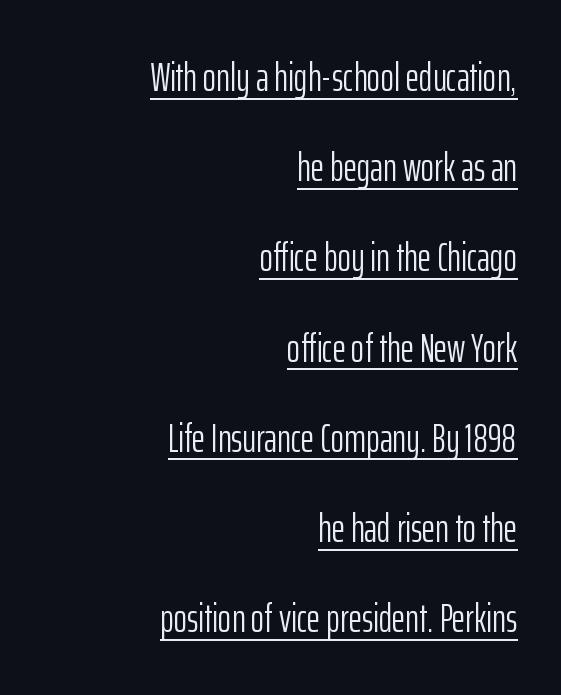
{"serif": "no", "italic": "no", "bold": "no", "weight": "light", "width": "condensed", "stroke_contrast": "low", "x_height": "medium", "monospaced": "no", "underline": "yes", "align": "right", "line_spacing": "loose", "line_spacing_ratio": 2.2, "letter_spacing": "normal", "letter_spacing_em": 0.0, "glyph_px": 41}
